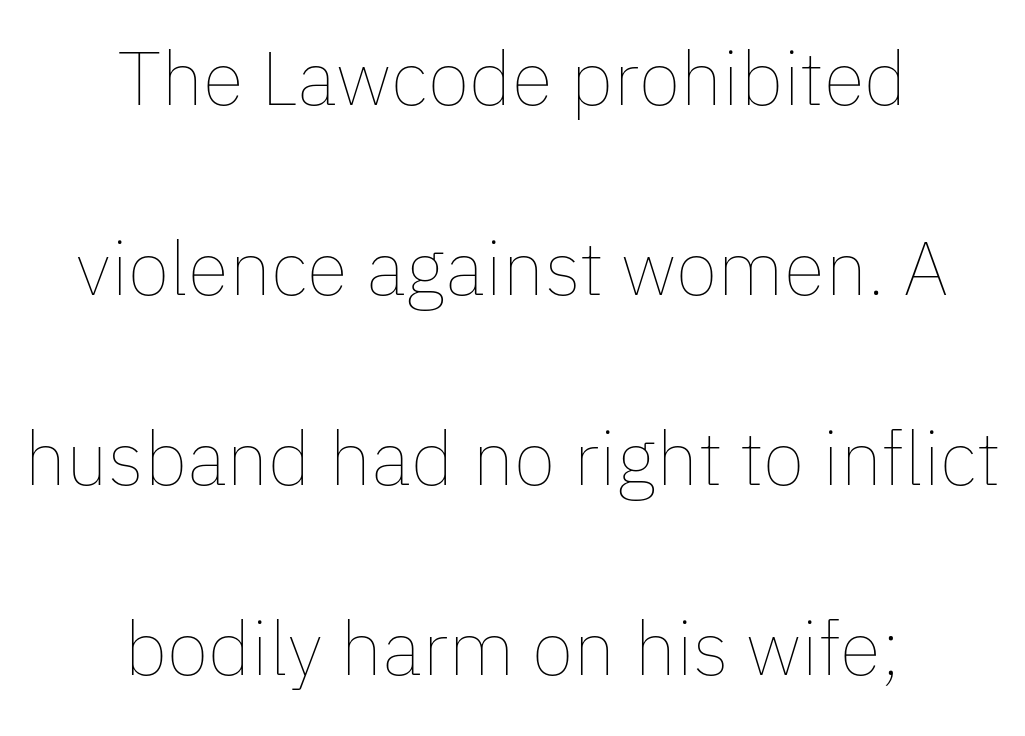
{"italic": "no", "bold": "no", "weight": "thin", "width": "normal", "stroke_contrast": "low", "x_height": "medium", "monospaced": "no", "underline": "no", "align": "center", "line_spacing": "loose", "line_spacing_ratio": 2.5, "letter_spacing": "normal", "letter_spacing_em": 0.0, "glyph_px": 76}
